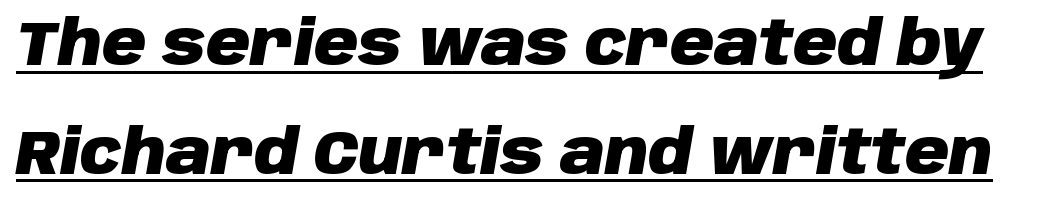
The image shows 61 px heavy type, italic (leaning right); set line spacing 1.78x, normal letter spacing, underlined; low stroke contrast and a large x-height.
